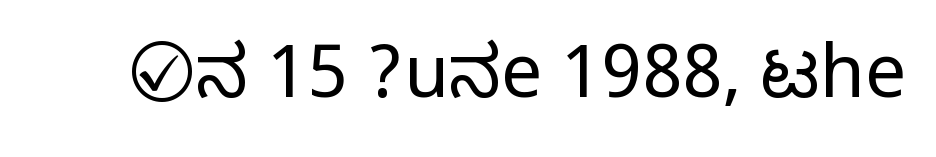
{"serif": "no", "italic": "no", "width": "condensed", "stroke_contrast": "medium", "monospaced": "no", "underline": "no", "letter_spacing": "normal", "letter_spacing_em": 0.0, "glyph_px": 73}
